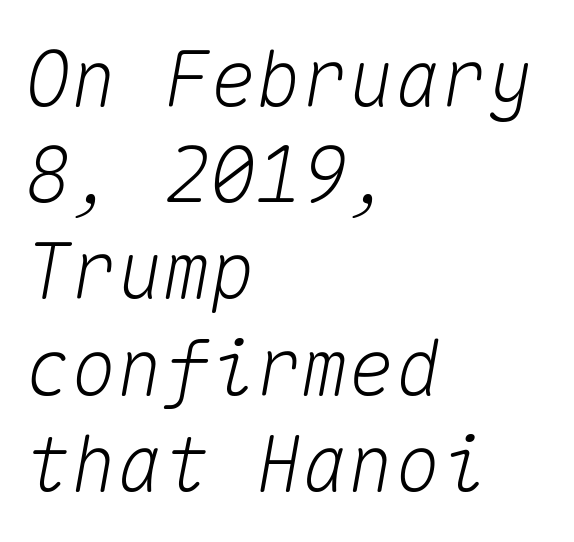
Q: Is the text italic (slanted)? A: Yes, it leans right by about 10 degrees.
Q: Is the text underlined? A: No.
Q: How is the paragraph aligned? A: Left-aligned.
Q: Is the spacing between letters normal or unusually wide? A: Normal.
Q: Is the spacing between lines tight, normal or loose? A: Normal.
Q: Width (condensed, normal, or wide)? A: Normal.
Q: Stroke contrast? A: Medium.
Q: x-height? A: Medium.
Q: Monospaced? A: Yes.
